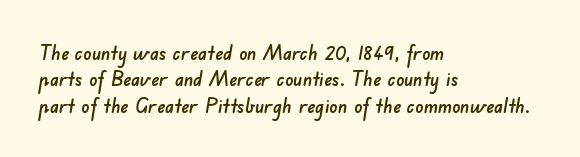
Q: Is the text underlined? A: No.
Q: How is the paragraph aligned? A: Left-aligned.
Q: Is the spacing between letters normal or unusually wide? A: Normal.
Q: Is the spacing between lines tight, normal or loose? A: Normal.
